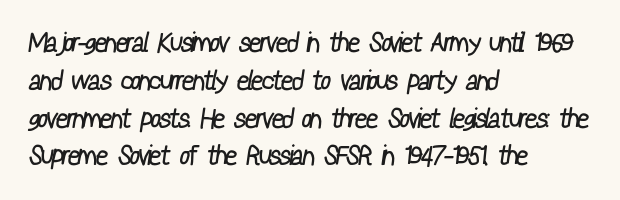
{"bold": "no", "underline": "no", "align": "left", "line_spacing": "normal", "line_spacing_ratio": 1.4, "letter_spacing": "normal", "letter_spacing_em": 0.0, "glyph_px": 27}
